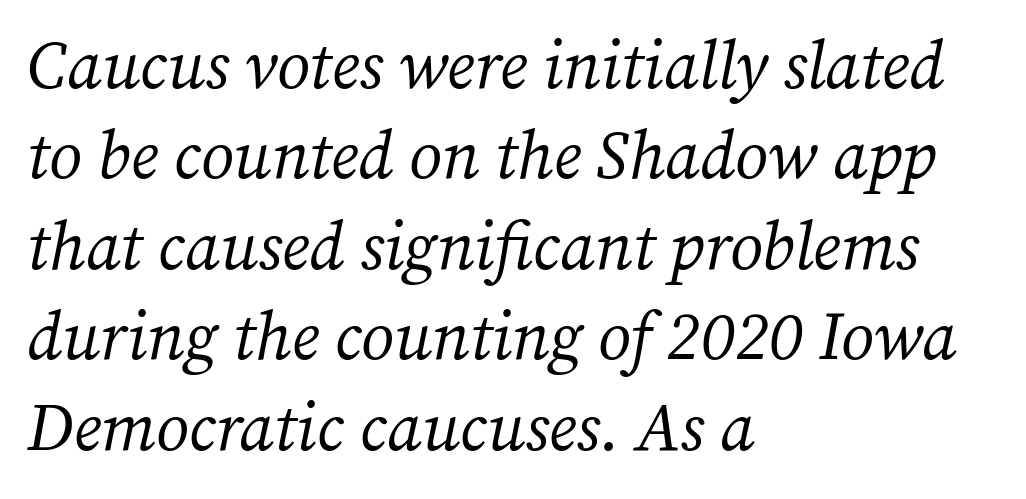
{"serif": "yes", "italic": "yes", "lean": "right", "slant_degrees": 12, "bold": "no", "weight": "regular", "width": "normal", "stroke_contrast": "medium", "x_height": "medium", "monospaced": "no", "underline": "no", "align": "left", "line_spacing": "normal", "line_spacing_ratio": 1.35, "letter_spacing": "normal", "letter_spacing_em": 0.0, "glyph_px": 67}
